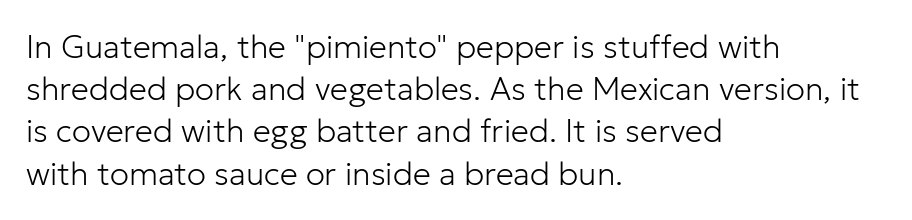
The image shows 32 px light sans-serif type, upright; set left-aligned, normal line spacing (1.32x), normal letter spacing, not underlined; low stroke contrast and a medium x-height.
